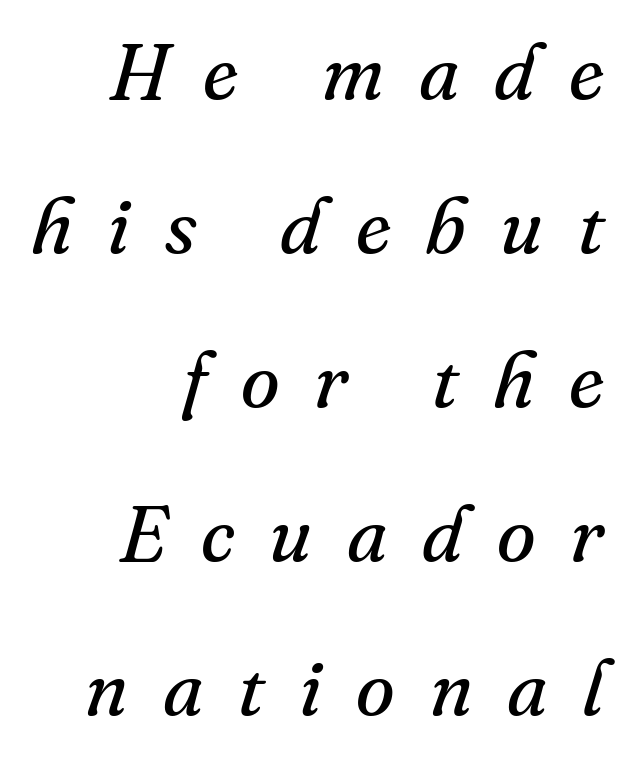
Q: Is the text bold? A: No.
Q: Is the text italic (slanted)? A: Yes, it leans right by about 16 degrees.
Q: Is the typeface a serif or a sans-serif typeface? A: Serif.
Q: Is the text underlined? A: No.
Q: How is the paragraph aligned? A: Right-aligned.
Q: Is the spacing between letters normal or unusually wide? A: Unusually wide.
Q: Is the spacing between lines tight, normal or loose? A: Loose.
Q: Width (condensed, normal, or wide)? A: Normal.
Q: Stroke contrast? A: Medium.
Q: x-height? A: Small.
Q: Monospaced? A: No.
